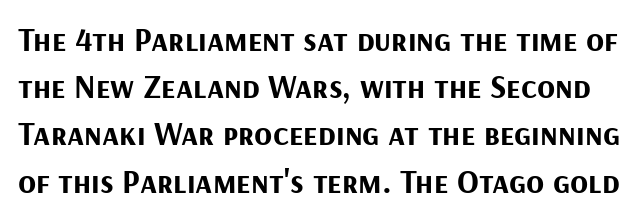
The image shows 33 px bold sans-serif type, upright; set normal line spacing (1.43x), normal letter spacing, not underlined; medium stroke contrast and a medium x-height.
